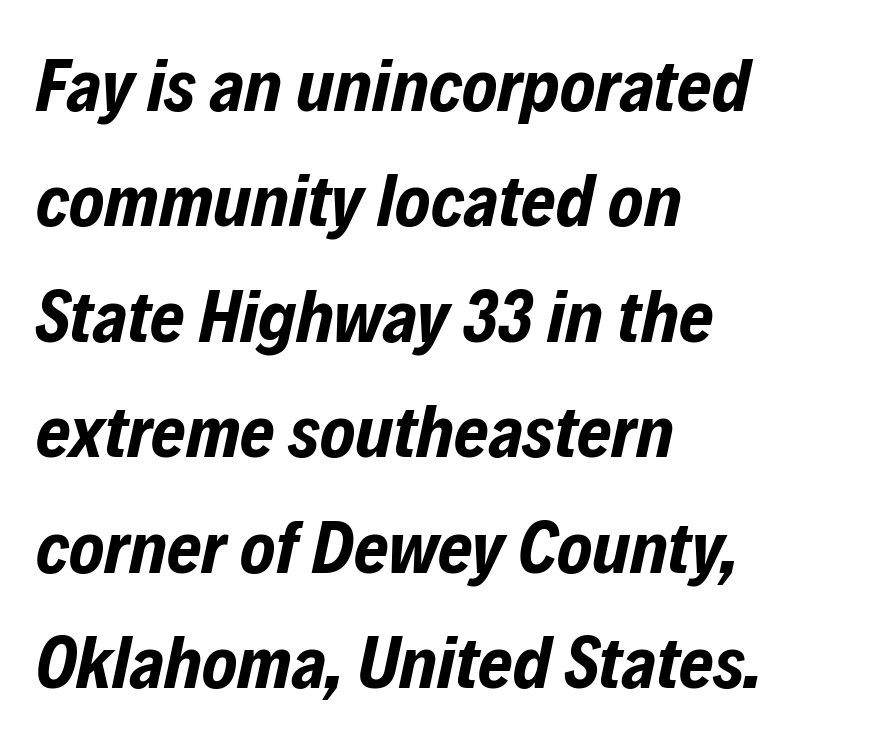
{"italic": "yes", "lean": "right", "slant_degrees": 12, "bold": "yes", "weight": "bold", "width": "condensed", "stroke_contrast": "low", "x_height": "medium", "monospaced": "no", "underline": "no", "align": "left", "line_spacing": "normal", "line_spacing_ratio": 1.56, "letter_spacing": "normal", "letter_spacing_em": 0.0, "glyph_px": 74}
